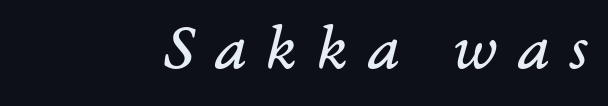
Q: Is the text bold? A: No.
Q: Is the text italic (slanted)? A: Yes, it leans right by about 14 degrees.
Q: Is the typeface a serif or a sans-serif typeface? A: Serif.
Q: Is the text underlined? A: No.
Q: Is the spacing between letters normal or unusually wide? A: Unusually wide.
Q: Width (condensed, normal, or wide)? A: Normal.
Q: Stroke contrast? A: Low.
Q: x-height? A: Medium.
Q: Monospaced? A: No.
